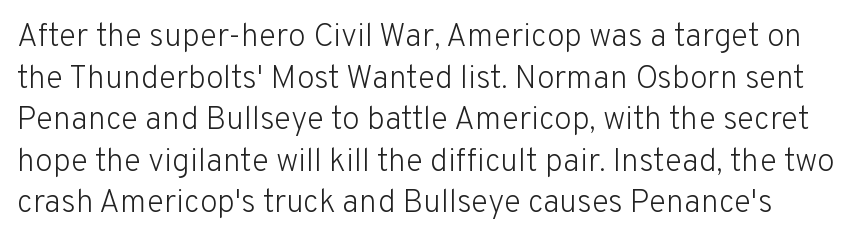
{"serif": "no", "italic": "no", "bold": "no", "weight": "light", "width": "normal", "stroke_contrast": "low", "x_height": "medium", "monospaced": "no", "underline": "no", "line_spacing": "normal", "line_spacing_ratio": 1.3, "letter_spacing": "normal", "letter_spacing_em": 0.0, "glyph_px": 32}
